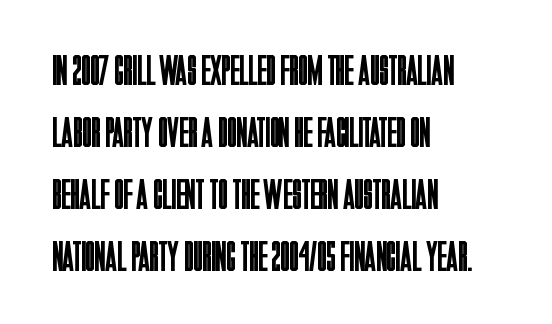
Q: Is the text bold? A: No.
Q: Is the text italic (slanted)? A: No, it is upright.
Q: Is the typeface a serif or a sans-serif typeface? A: Sans-serif.
Q: Is the text underlined? A: No.
Q: How is the paragraph aligned? A: Left-aligned.
Q: Is the spacing between letters normal or unusually wide? A: Normal.
Q: Is the spacing between lines tight, normal or loose? A: Normal.
Q: Width (condensed, normal, or wide)? A: Condensed.
Q: Stroke contrast? A: Low.
Q: x-height? A: Large.
Q: Monospaced? A: No.
